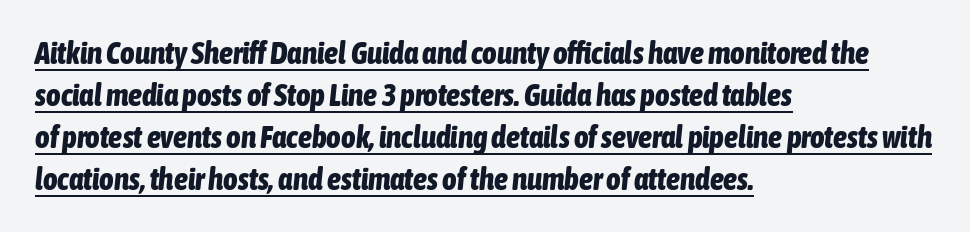
The image shows 31 px bold, condensed type, italic (leaning right); set left-aligned, normal line spacing (1.35x), normal letter spacing, underlined; low stroke contrast and a medium x-height.
